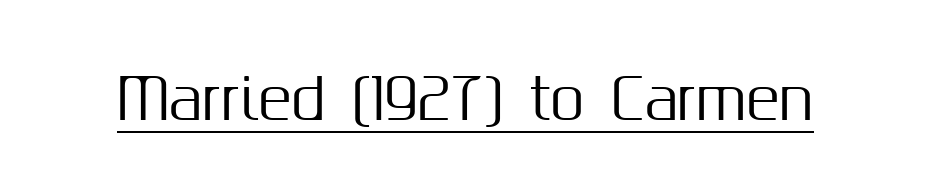
Q: Is the text italic (slanted)? A: No, it is upright.
Q: Is the typeface a serif or a sans-serif typeface? A: Sans-serif.
Q: Is the text underlined? A: Yes.
Q: Is the spacing between letters normal or unusually wide? A: Normal.
Q: Width (condensed, normal, or wide)? A: Normal.
Q: Stroke contrast? A: Medium.
Q: x-height? A: Medium.
Q: Monospaced? A: No.
